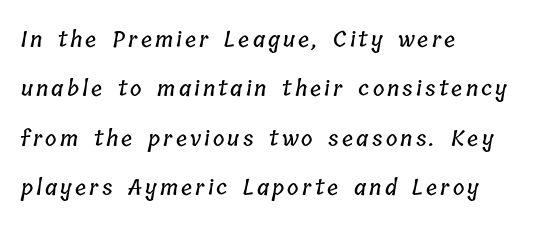
The image shows 22 px text type; set left-aligned, loose line spacing (2.25x), not underlined.
